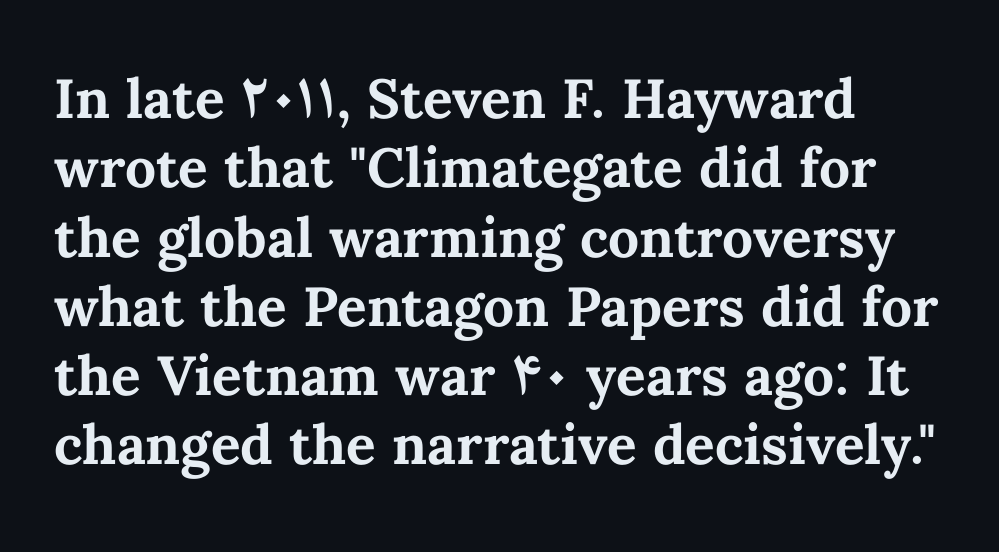
The image shows 55 px bold type, upright; set normal line spacing (1.26x), normal letter spacing, not underlined; medium stroke contrast and a medium x-height.
